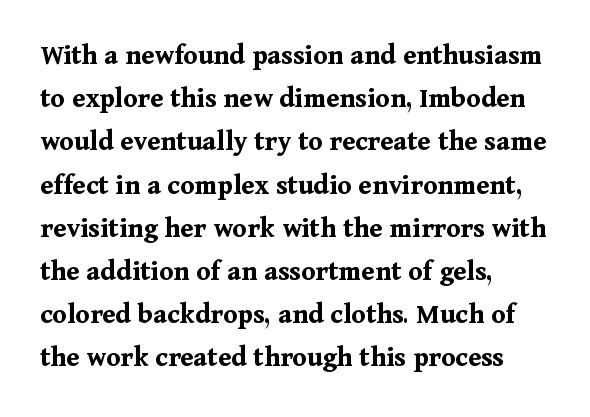
Successive baselines arrive at the customary interval. Do the characters align in a grid? No, the font is proportional. Layout note: lines flush left. The foot of each line stays bare and open. In terms of posture, this sample is upright.
